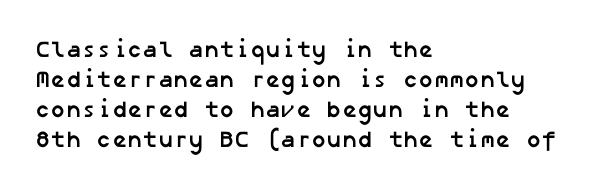
{"bold": "yes", "underline": "no", "align": "left", "line_spacing": "normal", "line_spacing_ratio": 1.3, "letter_spacing": "normal", "letter_spacing_em": 0.0, "glyph_px": 23}
